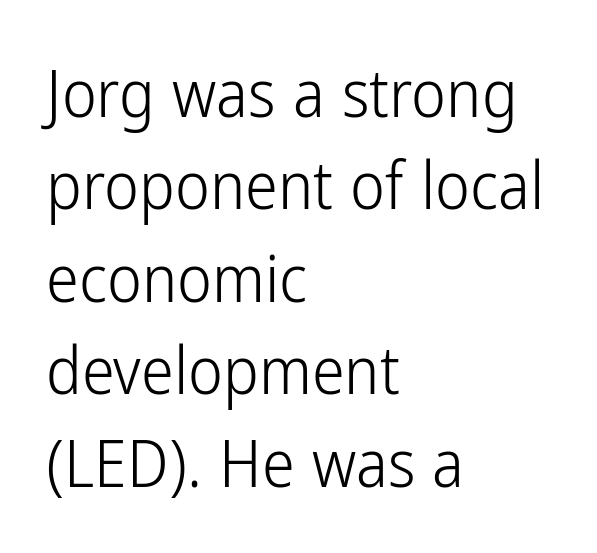
Q: Is the text bold? A: No.
Q: Is the text italic (slanted)? A: No, it is upright.
Q: Is the typeface a serif or a sans-serif typeface? A: Sans-serif.
Q: Is the text underlined? A: No.
Q: How is the paragraph aligned? A: Left-aligned.
Q: Is the spacing between letters normal or unusually wide? A: Normal.
Q: Is the spacing between lines tight, normal or loose? A: Normal.
Q: Width (condensed, normal, or wide)? A: Condensed.
Q: Stroke contrast? A: Low.
Q: x-height? A: Medium.
Q: Monospaced? A: No.
